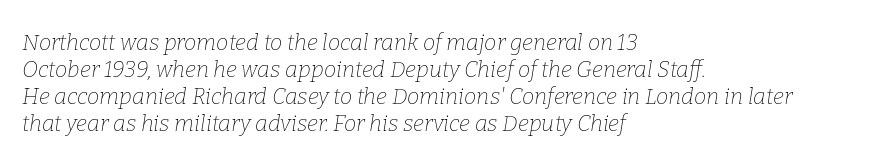
Summary of weight: not heavy and not bold. The tracking reads as untouched default to a designer's eye. No word sits above an underline. Every row of glyphs begins at an identical x-position on the left.
